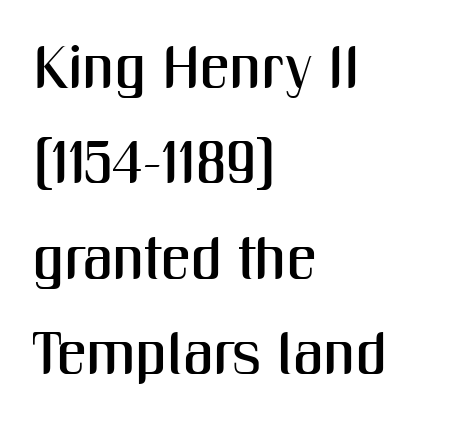
Q: Is the text italic (slanted)? A: No, it is upright.
Q: Is the typeface a serif or a sans-serif typeface? A: Sans-serif.
Q: Is the text underlined? A: No.
Q: How is the paragraph aligned? A: Left-aligned.
Q: Is the spacing between letters normal or unusually wide? A: Normal.
Q: Is the spacing between lines tight, normal or loose? A: Normal.
Q: Width (condensed, normal, or wide)? A: Condensed.
Q: Stroke contrast? A: Medium.
Q: x-height? A: Medium.
Q: Monospaced? A: No.
